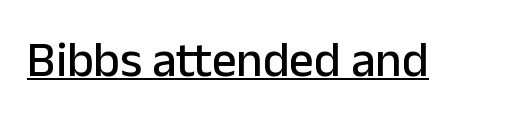
Q: Is the text italic (slanted)? A: No, it is upright.
Q: Is the typeface a serif or a sans-serif typeface? A: Sans-serif.
Q: Is the text underlined? A: Yes.
Q: Is the spacing between letters normal or unusually wide? A: Normal.
Q: Width (condensed, normal, or wide)? A: Normal.
Q: Stroke contrast? A: Low.
Q: x-height? A: Medium.
Q: Monospaced? A: No.
